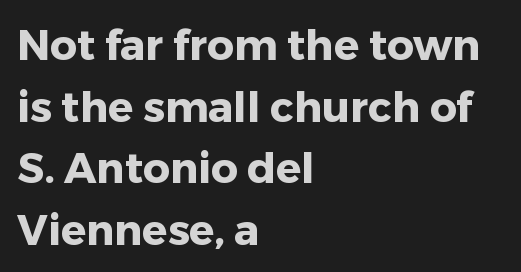
{"serif": "no", "italic": "no", "bold": "yes", "weight": "heavy", "width": "normal", "stroke_contrast": "low", "x_height": "medium", "monospaced": "no", "underline": "no", "align": "left", "line_spacing": "normal", "line_spacing_ratio": 1.47, "letter_spacing": "normal", "letter_spacing_em": 0.0, "glyph_px": 42}
